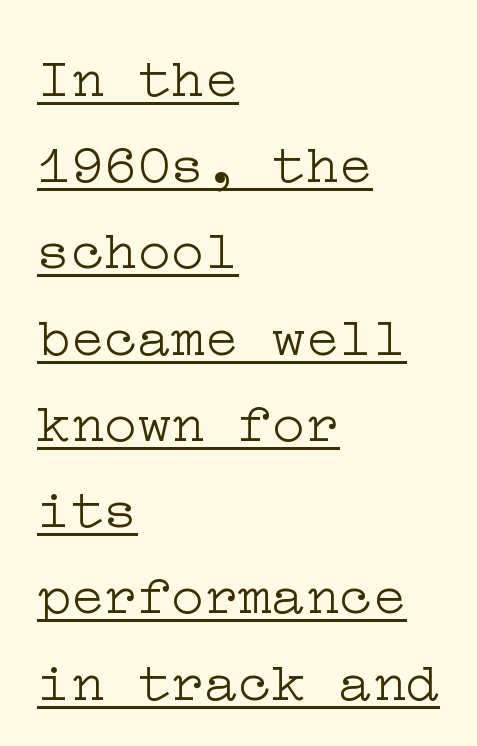
The image shows 56 px light, wide serif type, upright; set left-aligned, normal line spacing (1.54x), normal letter spacing, underlined; low stroke contrast and a medium x-height.
